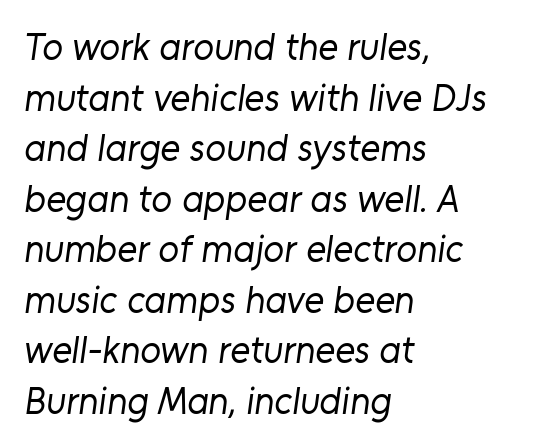
Every row of glyphs begins at an identical x-position on the left. Reading down the column, the eye jumps a familiar distance to each next line. The glyphs are unaccompanied by any horizontal stroke below them. Weight class: somewhere from thin through regular.
